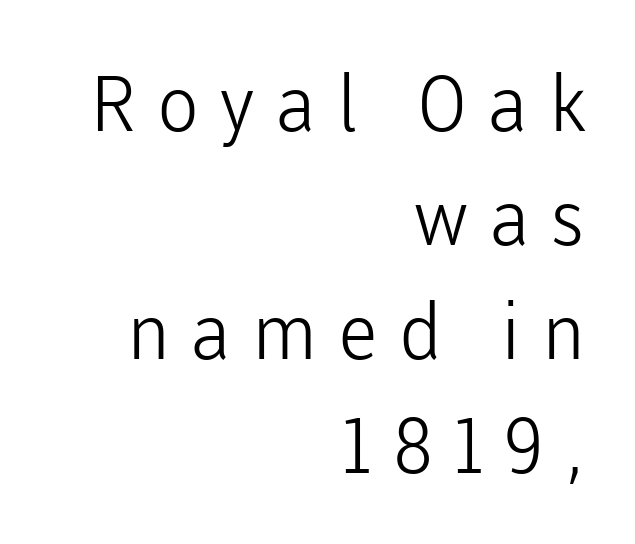
Honestly, the row spacing looks completely unremarkable. Proportional: the letters do not fall into vertical columns. The space beneath each line is pristine and unruled. Upright lettering throughout.
